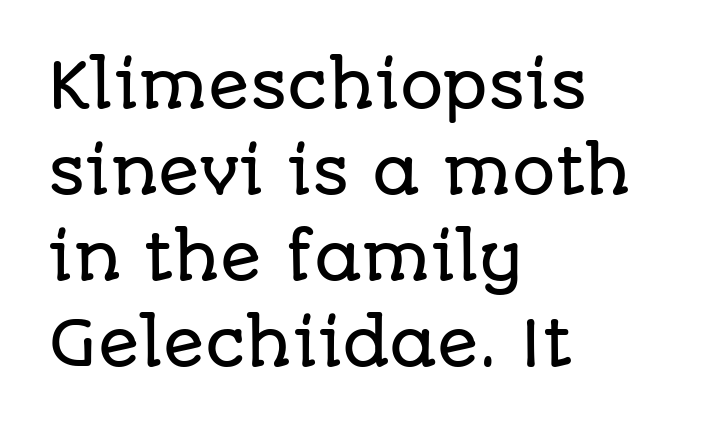
Descenders hang freely into open space. The rag falls on the right side of this text block. Typographically, this falls in the sans-serif category. The passage shown is typed in a proportional face where columns would drift. The axis of the letterforms is exactly vertical.
